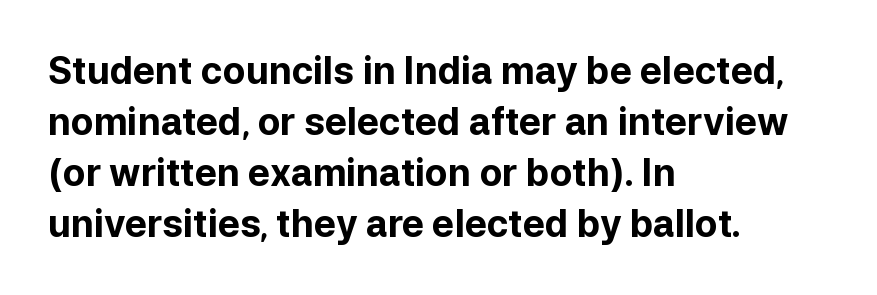
Q: Is the text bold? A: Yes.
Q: Is the text italic (slanted)? A: No, it is upright.
Q: Is the typeface a serif or a sans-serif typeface? A: Sans-serif.
Q: Is the text underlined? A: No.
Q: How is the paragraph aligned? A: Left-aligned.
Q: Is the spacing between letters normal or unusually wide? A: Normal.
Q: Is the spacing between lines tight, normal or loose? A: Normal.
Q: Width (condensed, normal, or wide)? A: Normal.
Q: Stroke contrast? A: Low.
Q: x-height? A: Medium.
Q: Monospaced? A: No.
